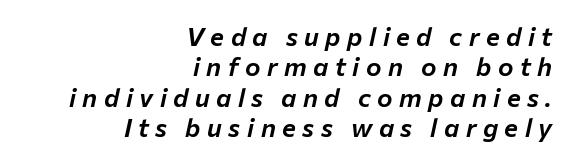
Slanted lettering throughout. Letter spacing: wide. Each row of text sits above clean, open space. The rendering anchors every line to the right-hand side.
